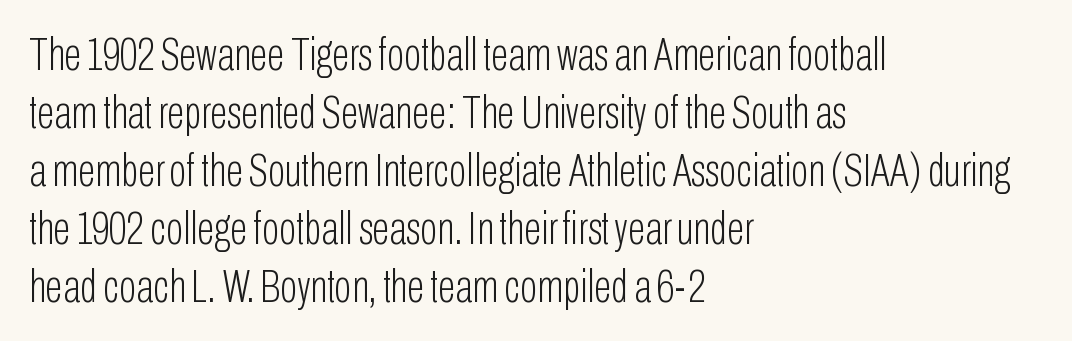
The image shows 46 px light, condensed sans-serif type, upright; set left-aligned, normal line spacing (1.26x), normal letter spacing, not underlined; low stroke contrast and a medium x-height.
